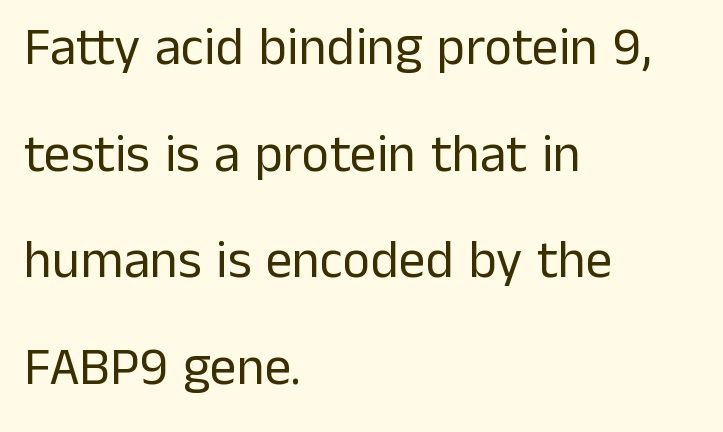
{"serif": "no", "italic": "no", "bold": "no", "weight": "regular", "width": "normal", "stroke_contrast": "low", "x_height": "medium", "monospaced": "no", "underline": "no", "align": "left", "line_spacing": "loose", "line_spacing_ratio": 2.01, "letter_spacing": "normal", "letter_spacing_em": 0.0, "glyph_px": 53}
